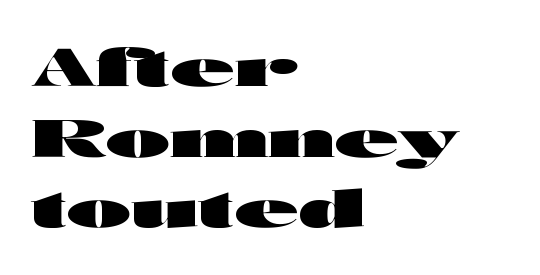
{"serif": "no", "italic": "no", "bold": "yes", "weight": "heavy", "width": "wide", "stroke_contrast": "high", "x_height": "medium", "monospaced": "no", "underline": "no", "align": "left", "line_spacing": "normal", "line_spacing_ratio": 1.36, "letter_spacing": "normal", "letter_spacing_em": 0.0, "glyph_px": 52}
